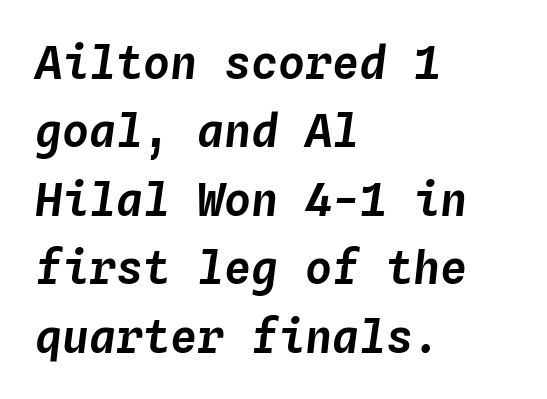
Q: Is the text italic (slanted)? A: Yes, it leans right by about 4 degrees.
Q: Is the text underlined? A: No.
Q: How is the paragraph aligned? A: Left-aligned.
Q: Is the spacing between letters normal or unusually wide? A: Normal.
Q: Is the spacing between lines tight, normal or loose? A: Normal.
Q: Width (condensed, normal, or wide)? A: Normal.
Q: Stroke contrast? A: Low.
Q: x-height? A: Medium.
Q: Monospaced? A: Yes.
